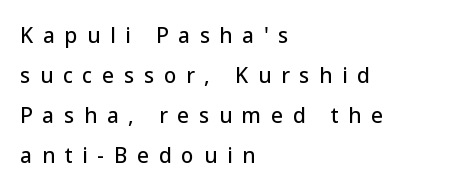
{"italic": "no", "underline": "no", "align": "left", "line_spacing": "loose", "line_spacing_ratio": 1.91, "letter_spacing": "wide", "letter_spacing_em": 0.46, "glyph_px": 21}
